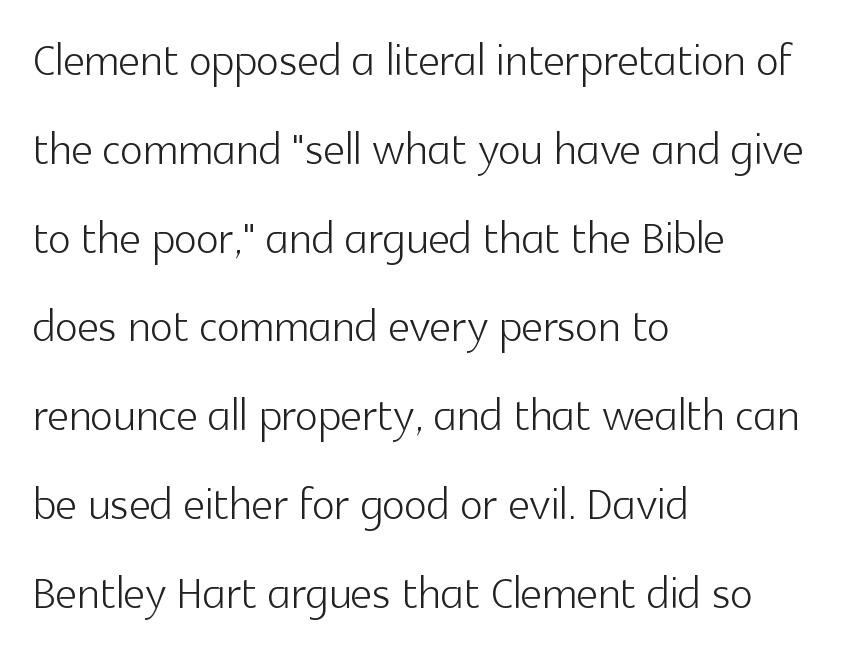
{"serif": "no", "italic": "no", "bold": "no", "weight": "light", "width": "normal", "x_height": "medium", "monospaced": "no", "underline": "no", "align": "left", "line_spacing": "normal", "line_spacing_ratio": 1.48, "letter_spacing": "normal", "letter_spacing_em": 0.0, "glyph_px": 60}
